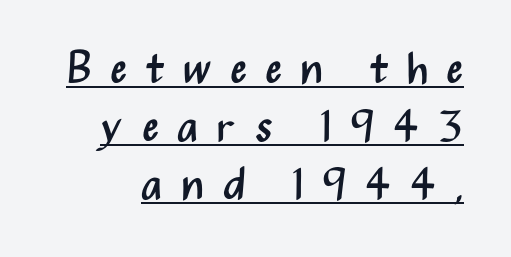
Stroke terminals: plain, sans-serif. This is not heavy type; no bold has been used. Ascenders rise straight up at ninety degrees. These lines sit exactly where default settings would place them.
